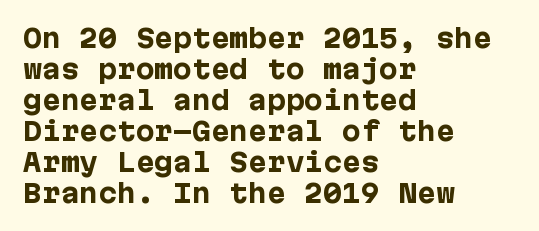
Q: Is the text bold? A: Yes.
Q: Is the text italic (slanted)? A: No, it is upright.
Q: Is the text underlined? A: No.
Q: How is the paragraph aligned? A: Left-aligned.
Q: Is the spacing between letters normal or unusually wide? A: Normal.
